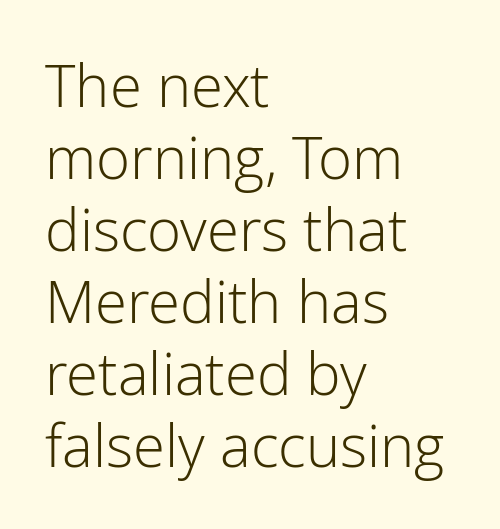
{"serif": "no", "italic": "no", "bold": "no", "weight": "light", "width": "normal", "stroke_contrast": "low", "x_height": "medium", "monospaced": "no", "underline": "no", "align": "left", "line_spacing_ratio": 1.24, "letter_spacing": "normal", "letter_spacing_em": 0.0, "glyph_px": 58}
